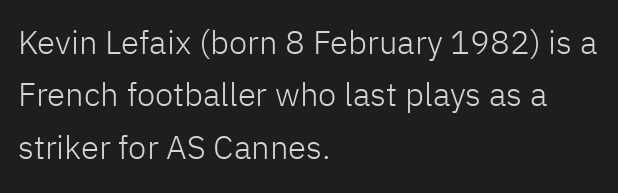
Vertical strokes here are truly vertical. Think standard paragraph weight, or any step lighter than that. The lines in this sample share a left origin and differ only in where they stop. The type family on display is of the sans-serif kind.
